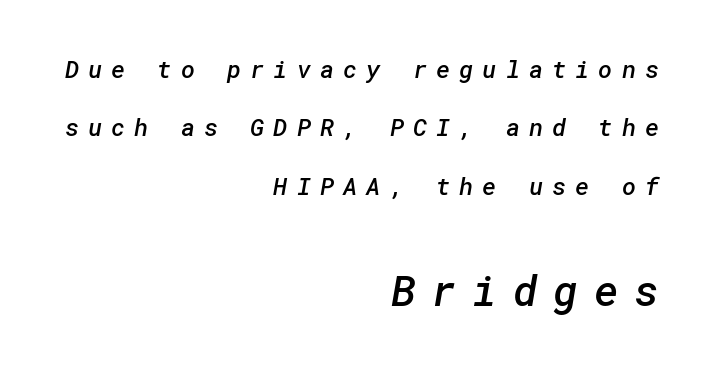
{"serif": "no", "bold": "semi", "weight": "semibold", "width": "normal", "stroke_contrast": "low", "x_height": "medium", "underline": "no", "align": "right", "line_spacing": "loose", "line_spacing_ratio": 2.43, "letter_spacing": "wide", "letter_spacing_em": 0.38, "larger_block": "second", "size_ratio": 1.75, "glyph_px": 42}
